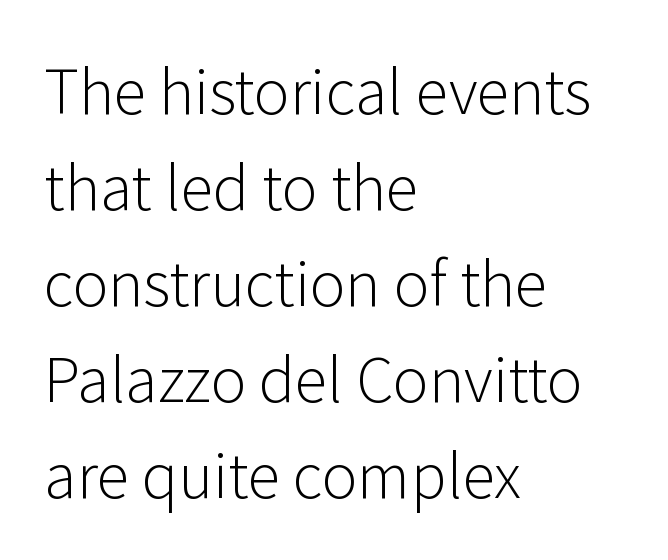
The letters advance in unequal steps, a hallmark of proportional type. Which margin do the lines hug? The left one — the right edge is uneven. How would I describe the line gaps? Plain and ordinary. Font category for this specimen: sans-serif. The passage shown has conventional tracking throughout.
